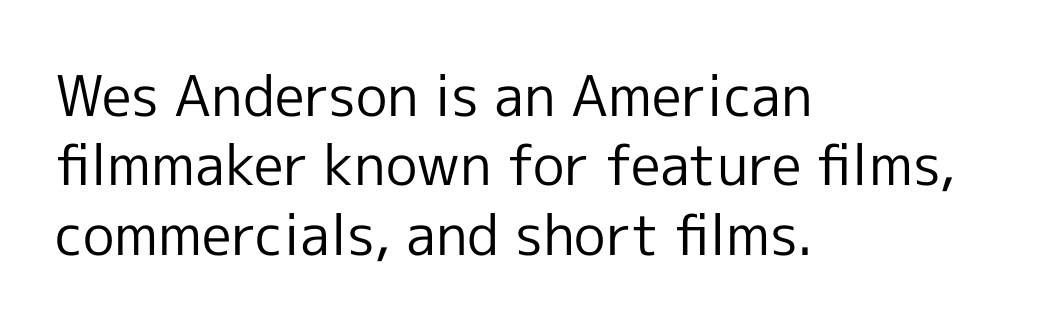
The image shows 56 px regular-weight sans-serif type, upright; set left-aligned, line spacing 1.24x, normal letter spacing, not underlined; a medium x-height.
